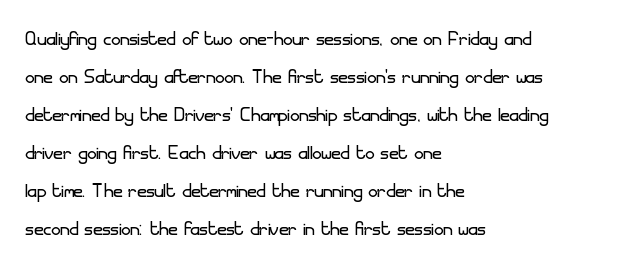
The image shows 25 px text type, upright; set left-aligned, normal line spacing (1.52x), normal letter spacing, not underlined.
